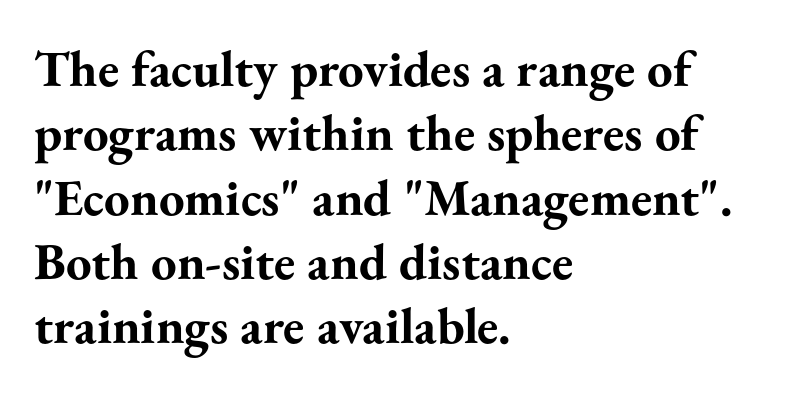
Q: Is the text bold? A: Yes.
Q: Is the text italic (slanted)? A: No, it is upright.
Q: Is the typeface a serif or a sans-serif typeface? A: Serif.
Q: Is the text underlined? A: No.
Q: How is the paragraph aligned? A: Left-aligned.
Q: Is the spacing between letters normal or unusually wide? A: Normal.
Q: Is the spacing between lines tight, normal or loose? A: Normal.
Q: Width (condensed, normal, or wide)? A: Normal.
Q: Stroke contrast? A: Medium.
Q: x-height? A: Small.
Q: Monospaced? A: No.
